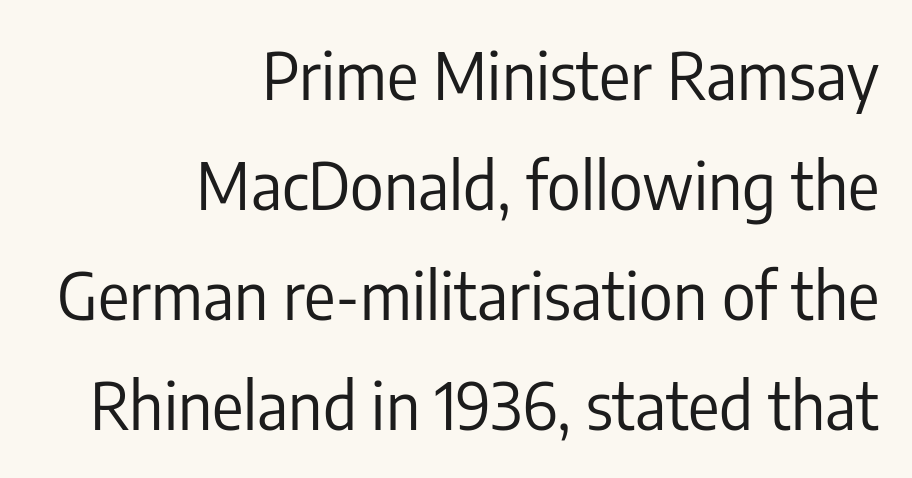
The letters advance in unequal steps, a hallmark of proportional type. Normally led — the rows are evenly, conventionally spaced. The typeface has the unassuming heft of standard copy or less. This rendering uses right alignment, leaving the left contour irregular. Nobody touched the tracking dial on this one. Bare-footed words on every line.
